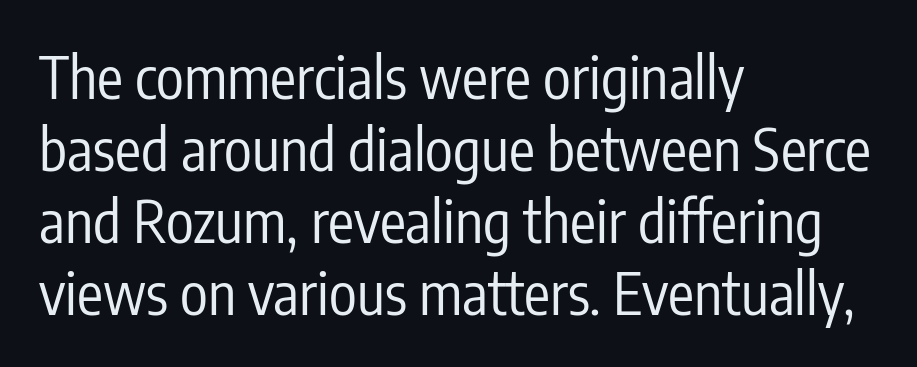
{"serif": "no", "italic": "no", "bold": "no", "weight": "regular", "width": "condensed", "stroke_contrast": "low", "x_height": "medium", "monospaced": "no", "underline": "no", "align": "left", "line_spacing_ratio": 1.24, "letter_spacing": "normal", "letter_spacing_em": 0.0, "glyph_px": 58}
